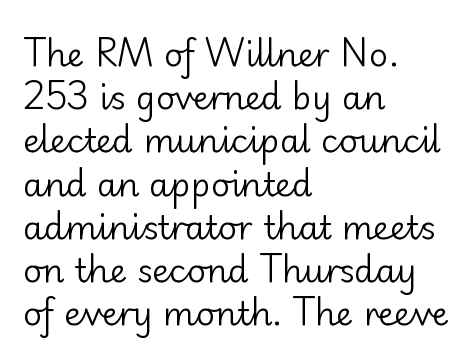
The space directly below the letters is spotless. Where is the straight margin? On the left. No letter is thick-stroked: the sample isn't bold. The letters stand upright; this is a roman face. Grotesque or geometric, the face here clearly has no serifs. Tracking value appears to be zero — textbook default spacing.
